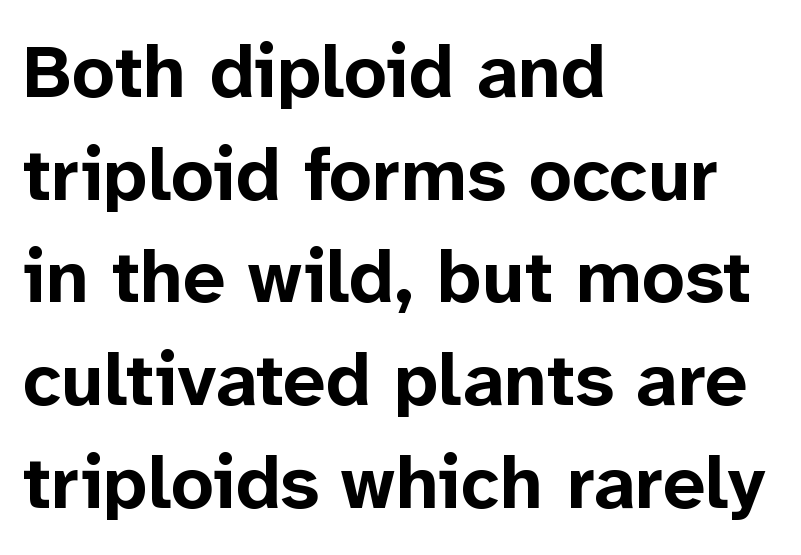
Q: Is the text bold? A: Yes.
Q: Is the text italic (slanted)? A: No, it is upright.
Q: Is the typeface a serif or a sans-serif typeface? A: Sans-serif.
Q: Is the text underlined? A: No.
Q: How is the paragraph aligned? A: Left-aligned.
Q: Is the spacing between letters normal or unusually wide? A: Normal.
Q: Is the spacing between lines tight, normal or loose? A: Normal.
Q: Width (condensed, normal, or wide)? A: Normal.
Q: Stroke contrast? A: Low.
Q: x-height? A: Medium.
Q: Monospaced? A: No.
